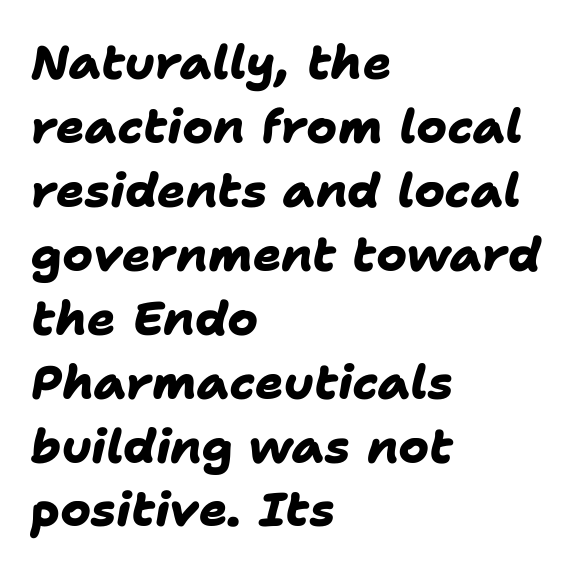
Q: Is the text bold? A: Yes.
Q: Is the typeface a serif or a sans-serif typeface? A: Sans-serif.
Q: Is the text underlined? A: No.
Q: How is the paragraph aligned? A: Left-aligned.
Q: Is the spacing between letters normal or unusually wide? A: Normal.
Q: Is the spacing between lines tight, normal or loose? A: Normal.
Q: Width (condensed, normal, or wide)? A: Normal.
Q: Stroke contrast? A: Low.
Q: x-height? A: Medium.
Q: Monospaced? A: No.
